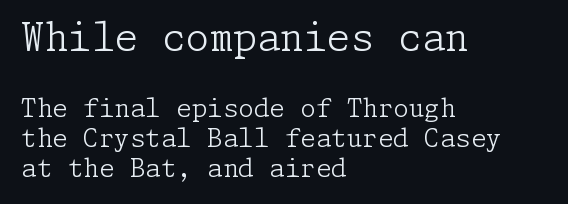
{"serif": "yes", "italic": "no", "bold": "no", "weight": "light", "width": "normal", "stroke_contrast": "low", "x_height": "medium", "underline": "no", "align": "left", "line_spacing_ratio": 1.2, "letter_spacing": "normal", "letter_spacing_em": 0.0, "larger_block": "first", "size_ratio": 1.52, "glyph_px": 38}
